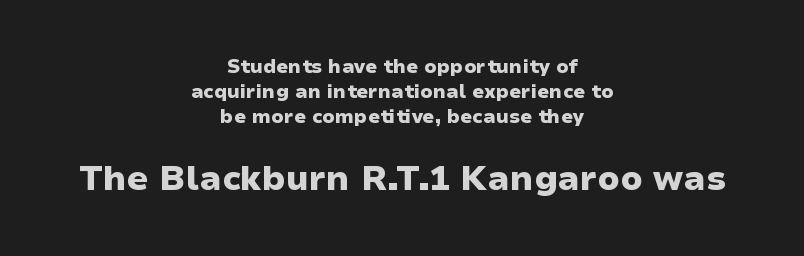
Compared with an ordinary text face, these strokes are far heavier — a full bold. Posture: vertical. A typesetter would call this proportional, since set widths differ per character. Neither beginnings nor endings align; midpoints do. This sample keeps an unexceptional amount of space between lines.
